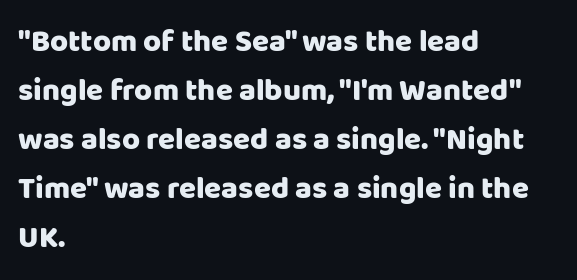
The image shows 31 px sans-serif type, upright; set left-aligned, normal line spacing (1.58x), normal letter spacing, not underlined; low stroke contrast and a large x-height.
